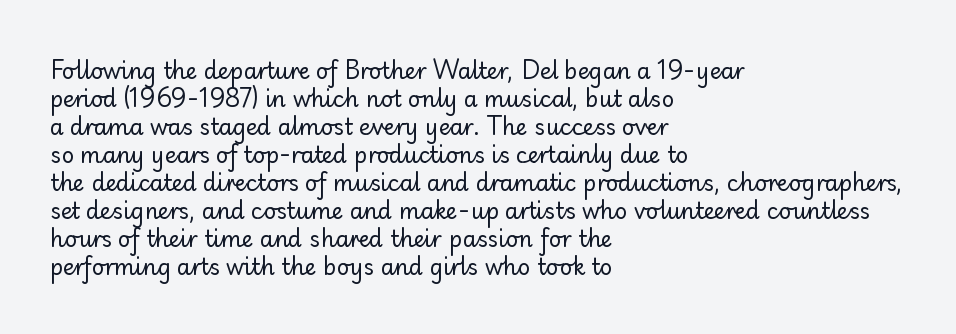
Q: Is the text bold? A: No.
Q: Is the text italic (slanted)? A: No, it is upright.
Q: Is the text underlined? A: No.
Q: How is the paragraph aligned? A: Left-aligned.
Q: Is the spacing between letters normal or unusually wide? A: Normal.
Q: Is the spacing between lines tight, normal or loose? A: Normal.
